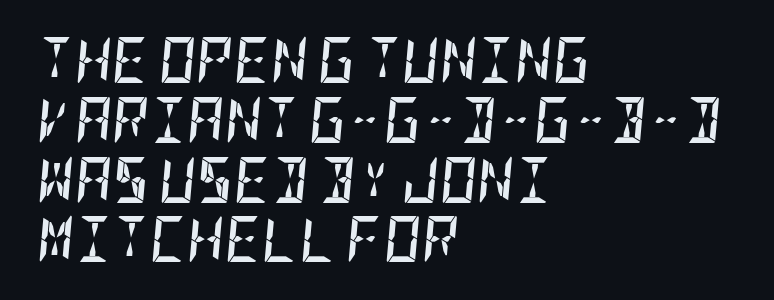
The image shows 46 px semibold, condensed type, italic (leaning right); set left-aligned, normal line spacing (1.3x), normal letter spacing, not underlined; low stroke contrast and a large x-height.
